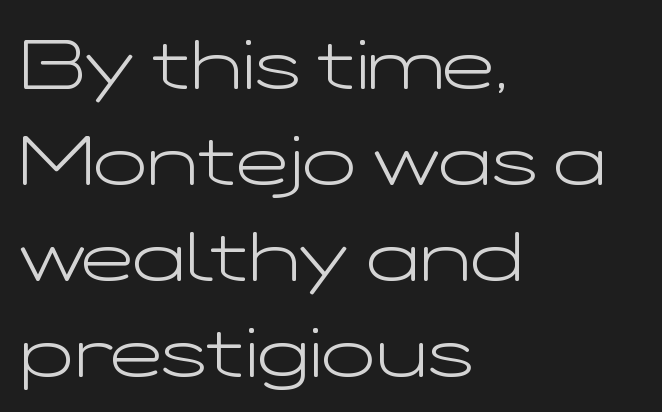
Character widths vary here, with narrow letters taking less room than wide ones. Posture: vertical. Lines of text with bare space underneath. Observe the ordinary spacing: letters are neighbours, not strangers. One glance says typical: line gaps are just what's usual. The paragraph has a hard left edge and a soft right edge.
